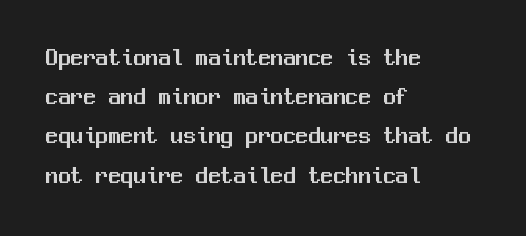
The foot of each line stays bare and open. Upright lettering throughout. Characters follow at the spacing the type designer built in. Line spacing here is normal.
